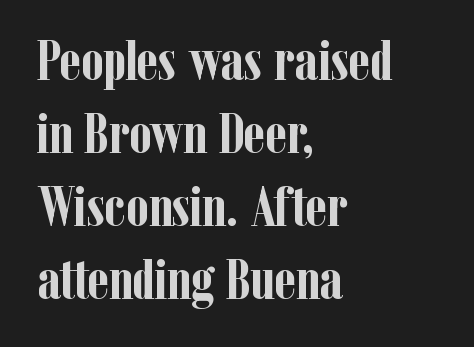
{"serif": "yes", "italic": "no", "bold": "yes", "weight": "semibold", "width": "condensed", "stroke_contrast": "low", "x_height": "medium", "monospaced": "no", "underline": "no", "align": "left", "line_spacing": "normal", "line_spacing_ratio": 1.28, "letter_spacing": "normal", "letter_spacing_em": 0.0, "glyph_px": 57}
